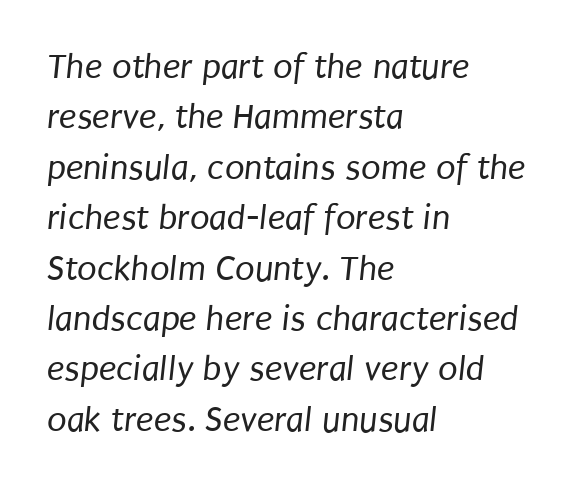
The image shows 36 px regular-weight, condensed sans-serif type; set left-aligned, normal line spacing (1.4x), normal letter spacing, not underlined; low stroke contrast and a large x-height.
